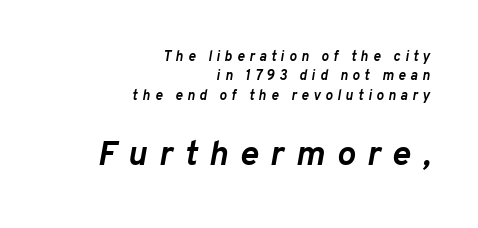
Q: Is the text bold? A: Yes.
Q: Is the text italic (slanted)? A: Yes, it leans right by about 10 degrees.
Q: Is the text underlined? A: No.
Q: How is the paragraph aligned? A: Right-aligned.
Q: Is the spacing between letters normal or unusually wide? A: Unusually wide.
Q: Is the spacing between lines tight, normal or loose? A: Normal.
Q: Which block of text is set in a larger size, the first (top) or the second (bottom)? A: The second (bottom) one.
Q: Width (condensed, normal, or wide)? A: Normal.
Q: Stroke contrast? A: Low.
Q: x-height? A: Medium.
Q: Monospaced? A: No.
